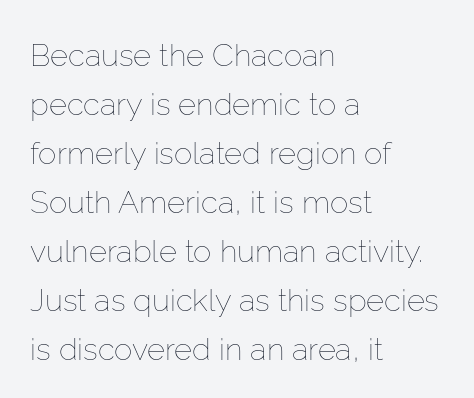
What's the leading like? Ordinary, nothing unusual. Every stem runs plumb, perpendicular to the baseline. Weight: regular or lighter. Character widths vary here, with narrow letters taking less room than wide ones. The tracking reads as untouched default to a designer's eye.
